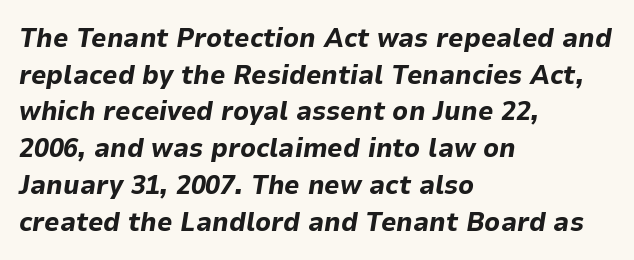
Q: Is the text bold? A: Yes.
Q: Is the text italic (slanted)? A: Yes, it leans right by about 9 degrees.
Q: Is the text underlined? A: No.
Q: How is the paragraph aligned? A: Left-aligned.
Q: Is the spacing between letters normal or unusually wide? A: Normal.
Q: Is the spacing between lines tight, normal or loose? A: Normal.
